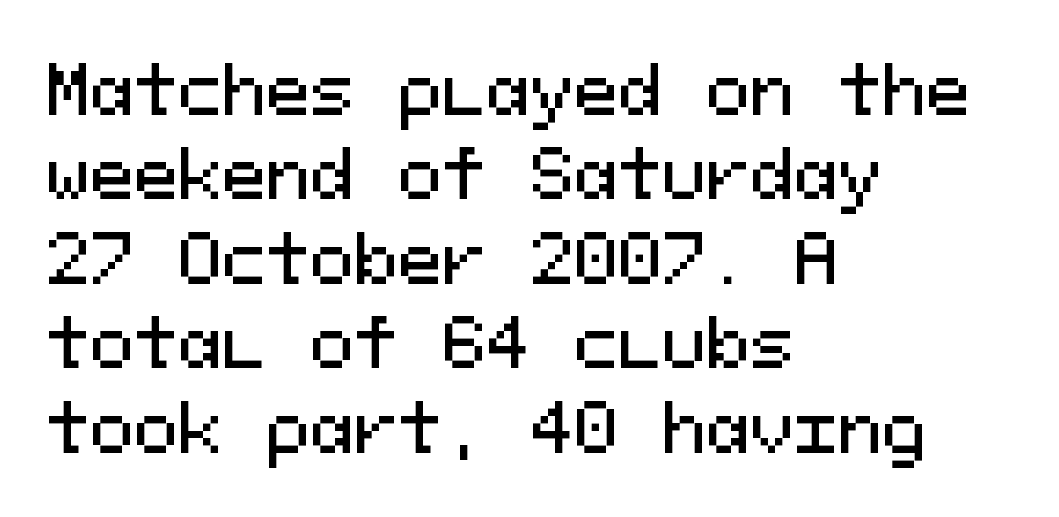
The image shows 66 px sans-serif type, upright, monospaced; set left-aligned, normal line spacing (1.28x), normal letter spacing, not underlined; medium stroke contrast and a medium x-height.
